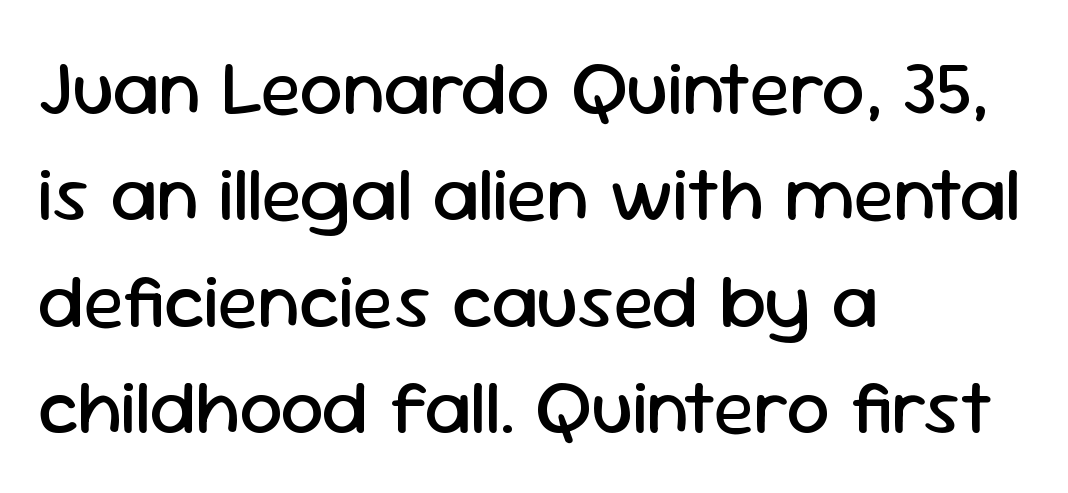
Layout note: lines flush left. Each stroke keeps to a modest, everyday thickness or less. A typesetter would mark this as roman, not italic. The space beneath each line is pristine and unruled.
